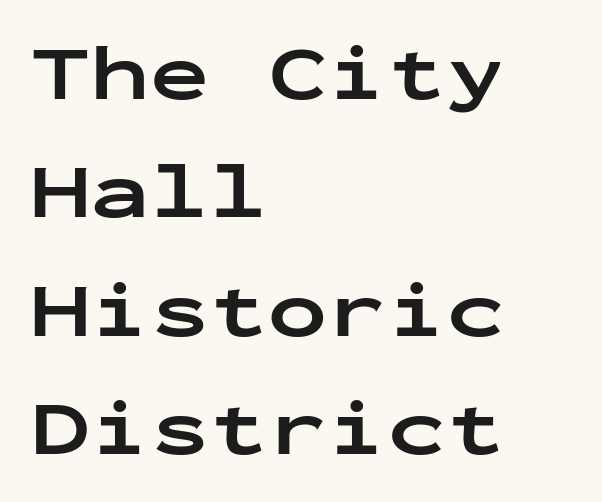
Q: Is the text bold? A: Yes.
Q: Is the text italic (slanted)? A: No, it is upright.
Q: Is the typeface a serif or a sans-serif typeface? A: Sans-serif.
Q: Is the text underlined? A: No.
Q: How is the paragraph aligned? A: Left-aligned.
Q: Is the spacing between letters normal or unusually wide? A: Normal.
Q: Is the spacing between lines tight, normal or loose? A: Normal.
Q: Width (condensed, normal, or wide)? A: Wide.
Q: Stroke contrast? A: Low.
Q: x-height? A: Medium.
Q: Monospaced? A: Yes.
